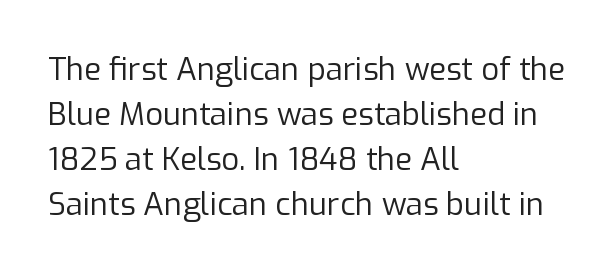
{"serif": "no", "italic": "no", "bold": "no", "weight": "regular", "width": "normal", "stroke_contrast": "low", "x_height": "medium", "monospaced": "no", "underline": "no", "align": "left", "line_spacing": "normal", "line_spacing_ratio": 1.45, "letter_spacing": "normal", "letter_spacing_em": 0.0, "glyph_px": 31}
